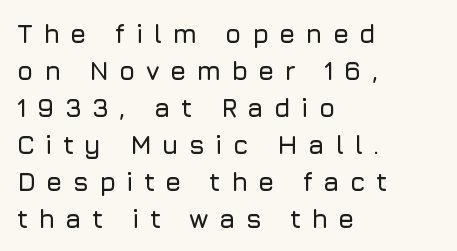
{"italic": "no", "underline": "no", "align": "left", "line_spacing": "normal", "line_spacing_ratio": 1.42, "letter_spacing": "wide", "letter_spacing_em": 0.39, "glyph_px": 26}
